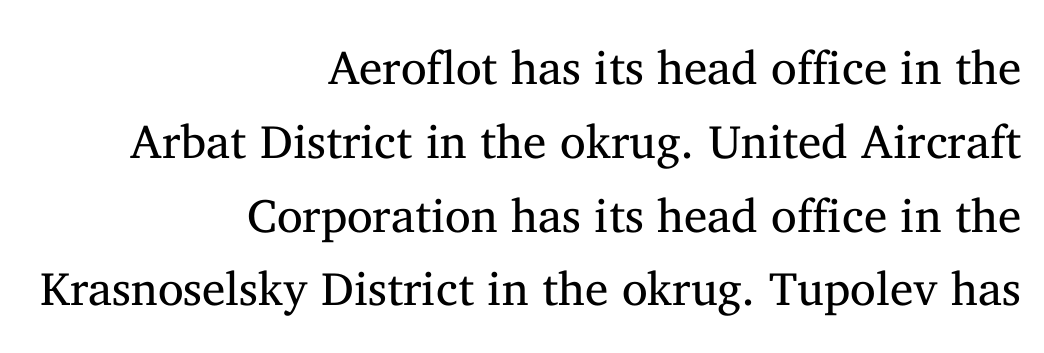
Q: Is the text bold? A: No.
Q: Is the text italic (slanted)? A: No, it is upright.
Q: Is the typeface a serif or a sans-serif typeface? A: Serif.
Q: Is the text underlined? A: No.
Q: How is the paragraph aligned? A: Right-aligned.
Q: Is the spacing between letters normal or unusually wide? A: Normal.
Q: Is the spacing between lines tight, normal or loose? A: Normal.
Q: Width (condensed, normal, or wide)? A: Normal.
Q: Stroke contrast? A: Medium.
Q: x-height? A: Medium.
Q: Monospaced? A: No.
